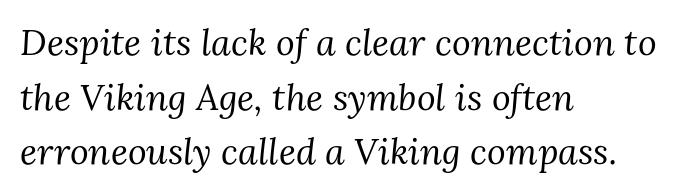
A typesetter would label this face a serif. Nothing unusual about the tracking: characters are spaced as the font intends. These lines are rendered in a variable-pitch font. Notice how the passage keeps a crisp vertical edge on the left only. Leading: standard.
